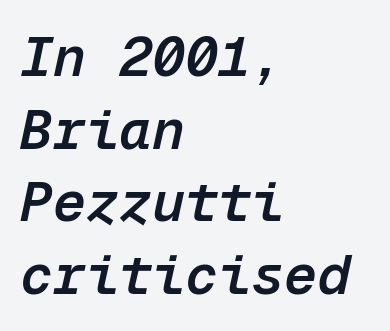
The image shows 55 px semibold type, italic (leaning right), monospaced; set left-aligned, normal line spacing (1.32x), normal letter spacing, not underlined; low stroke contrast and a medium x-height.
